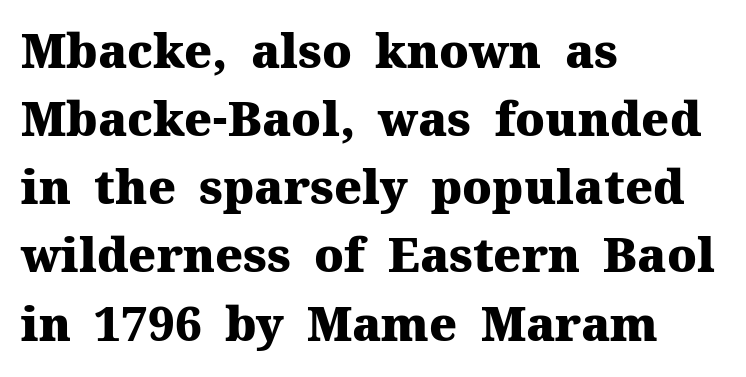
The image shows 47 px heavy serif type, upright; set left-aligned, normal line spacing (1.45x), normal letter spacing, not underlined; medium stroke contrast and a medium x-height.
